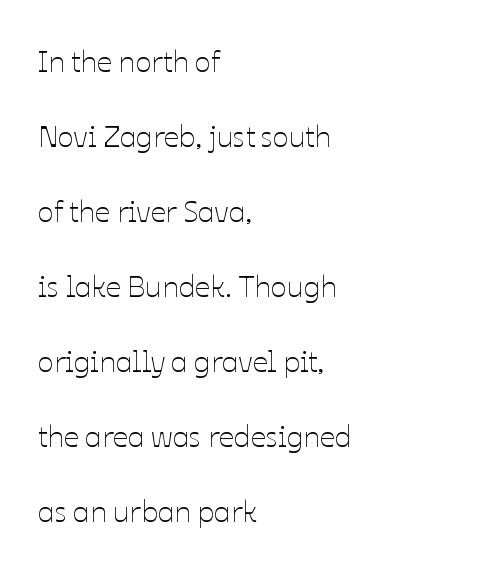
The image shows 30 px thin type, upright; set left-aligned, loose line spacing (2.5x), normal letter spacing, not underlined; low stroke contrast and a medium x-height.
